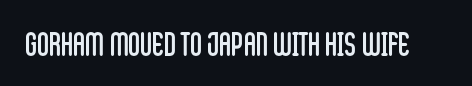
Q: Is the text bold? A: No.
Q: Is the text italic (slanted)? A: No, it is upright.
Q: Is the typeface a serif or a sans-serif typeface? A: Sans-serif.
Q: Is the text underlined? A: No.
Q: Is the spacing between letters normal or unusually wide? A: Normal.
Q: Width (condensed, normal, or wide)? A: Condensed.
Q: Stroke contrast? A: Low.
Q: x-height? A: Large.
Q: Monospaced? A: No.
